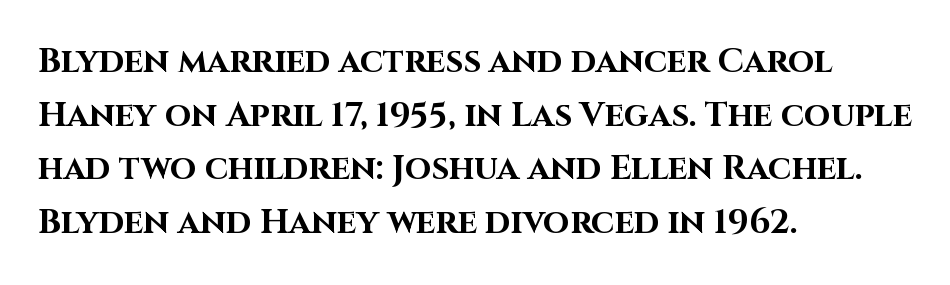
The image shows 34 px bold sans-serif type, upright; set left-aligned, normal line spacing (1.58x), normal letter spacing, not underlined; high stroke contrast and a large x-height.
